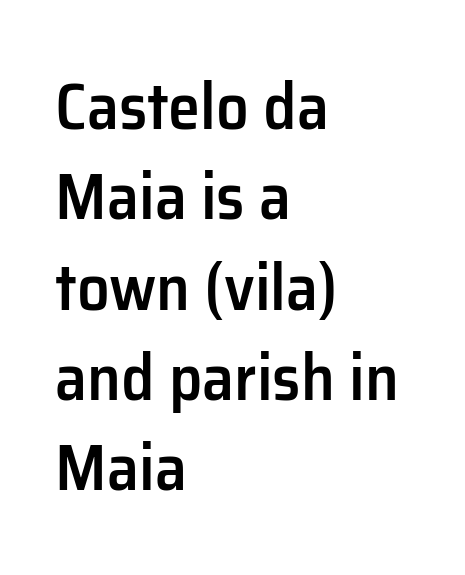
The image shows 65 px semibold sans-serif type, upright; set left-aligned, normal line spacing (1.39x), normal letter spacing, not underlined; low stroke contrast and a medium x-height.
